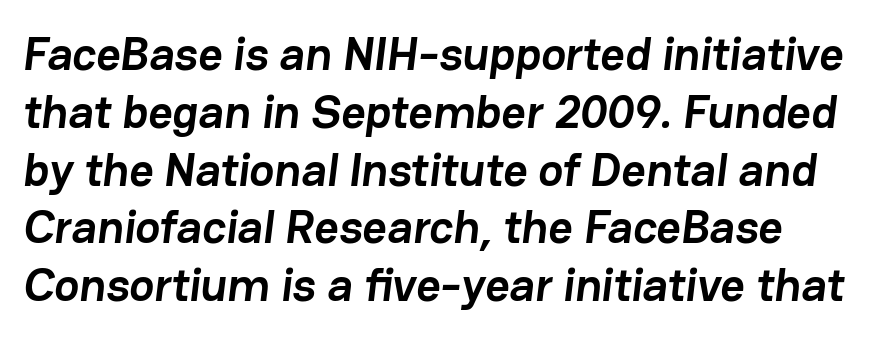
{"serif": "no", "bold": "yes", "weight": "semibold", "width": "normal", "stroke_contrast": "low", "x_height": "medium", "monospaced": "no", "underline": "no", "line_spacing_ratio": 1.23, "letter_spacing": "normal", "letter_spacing_em": 0.0, "glyph_px": 47}
